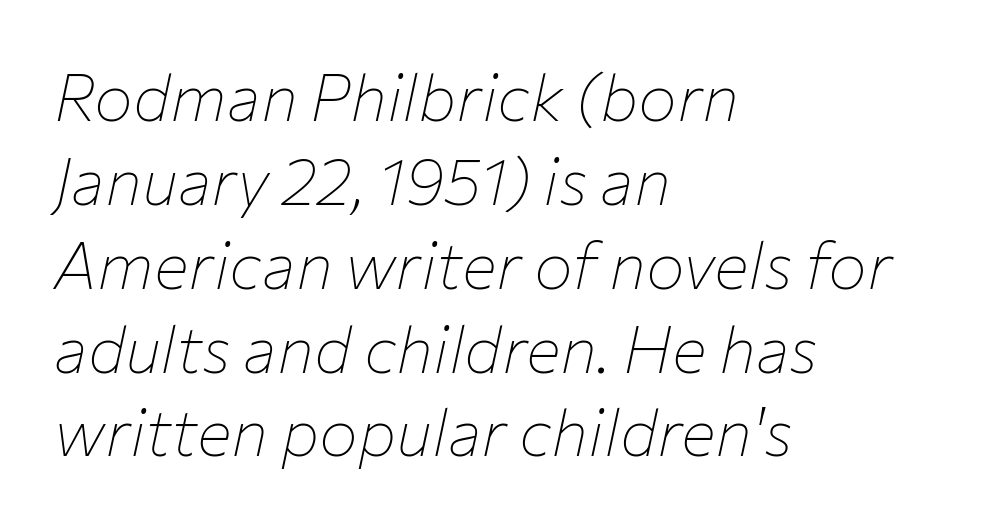
The image shows 65 px thin type, italic (leaning right); set left-aligned, normal line spacing (1.29x), normal letter spacing, not underlined; low stroke contrast and a medium x-height.
